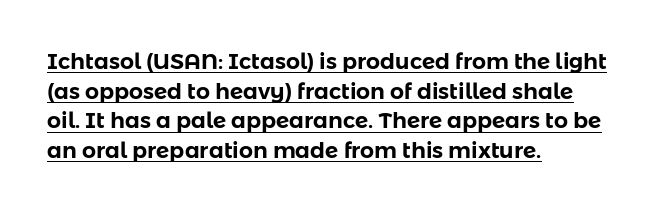
{"italic": "no", "underline": "yes", "align": "left", "line_spacing": "normal", "line_spacing_ratio": 1.35, "letter_spacing": "normal", "letter_spacing_em": 0.0, "glyph_px": 22}
